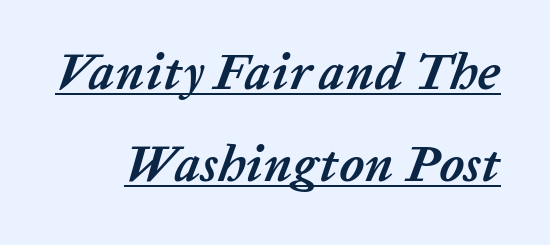
Q: Is the text bold? A: Yes.
Q: Is the text italic (slanted)? A: Yes, it leans right by about 20 degrees.
Q: Is the text underlined? A: Yes.
Q: Is the spacing between letters normal or unusually wide? A: Normal.
Q: Width (condensed, normal, or wide)? A: Normal.
Q: Stroke contrast? A: Low.
Q: x-height? A: Medium.
Q: Monospaced? A: No.
